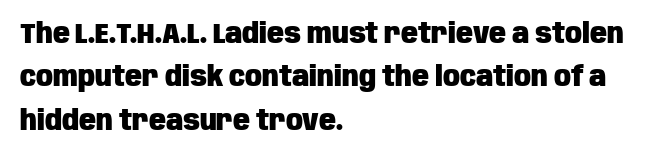
The image shows 28 px heavy, condensed sans-serif type, upright; set left-aligned, normal line spacing (1.55x), normal letter spacing, not underlined; low stroke contrast and a large x-height.
